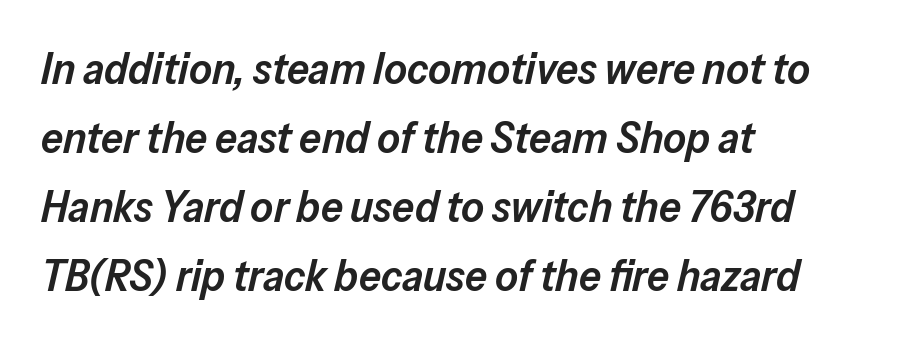
The image shows 44 px semibold type, italic (leaning right); set left-aligned, normal line spacing (1.57x), normal letter spacing, not underlined; low stroke contrast and a medium x-height.
